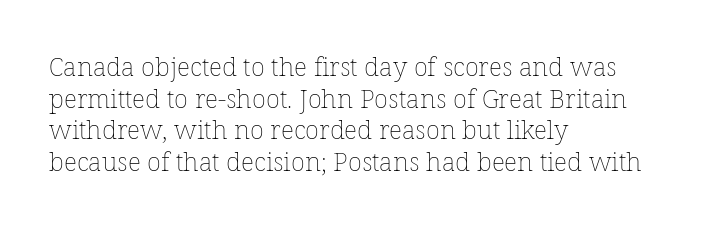
{"italic": "no", "bold": "no", "underline": "no", "align": "left", "line_spacing_ratio": 1.22, "letter_spacing": "normal", "letter_spacing_em": 0.0, "glyph_px": 26}
